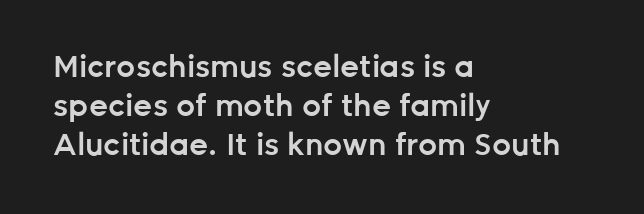
The font's upright variant was chosen for this text. Notice how descenders clear the ascenders below comfortably — that's standard leading. This rendering employs a face without finishing strokes, i.e., a sans-serif. The face used here is proportionally spaced, like ordinary book or web type. In terms of letterspacing, this is plain default setting.
